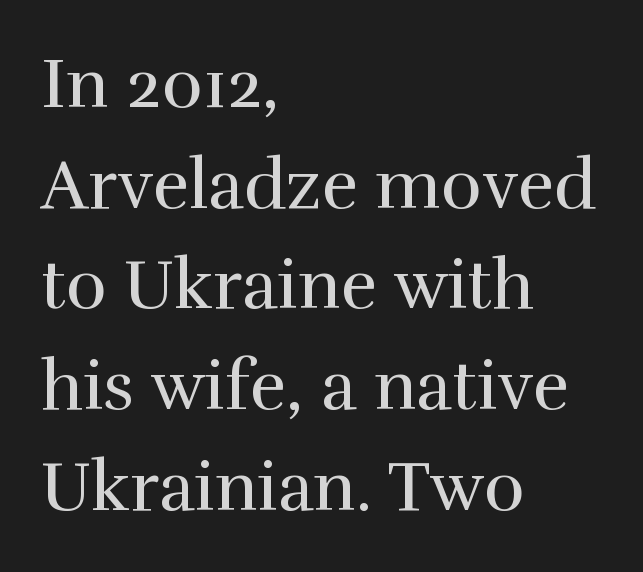
Q: Is the text bold? A: No.
Q: Is the text italic (slanted)? A: No, it is upright.
Q: Is the typeface a serif or a sans-serif typeface? A: Serif.
Q: Is the text underlined? A: No.
Q: How is the paragraph aligned? A: Left-aligned.
Q: Is the spacing between letters normal or unusually wide? A: Normal.
Q: Is the spacing between lines tight, normal or loose? A: Normal.
Q: Width (condensed, normal, or wide)? A: Normal.
Q: Stroke contrast? A: High.
Q: x-height? A: Medium.
Q: Monospaced? A: No.
